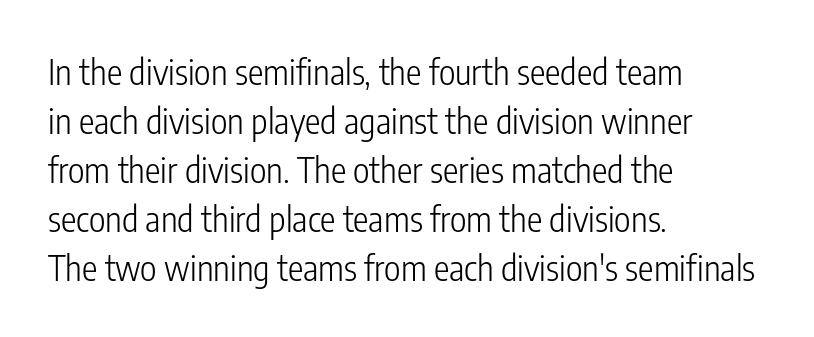
{"serif": "no", "italic": "no", "bold": "no", "weight": "light", "width": "condensed", "stroke_contrast": "low", "x_height": "medium", "monospaced": "no", "underline": "no", "align": "left", "line_spacing": "normal", "line_spacing_ratio": 1.4, "letter_spacing": "normal", "letter_spacing_em": 0.0, "glyph_px": 35}
